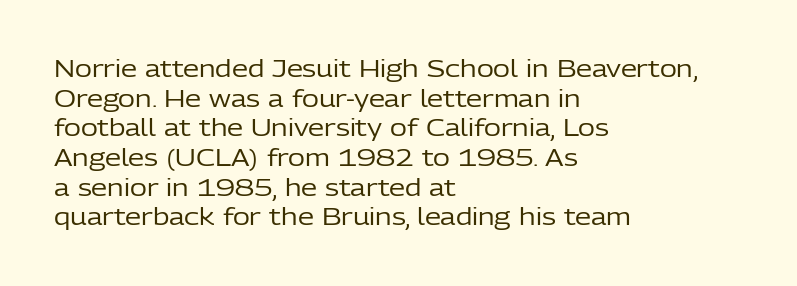
Q: Is the text bold? A: No.
Q: Is the text italic (slanted)? A: No, it is upright.
Q: Is the text underlined? A: No.
Q: How is the paragraph aligned? A: Left-aligned.
Q: Is the spacing between letters normal or unusually wide? A: Normal.
Q: Is the spacing between lines tight, normal or loose? A: Normal.
